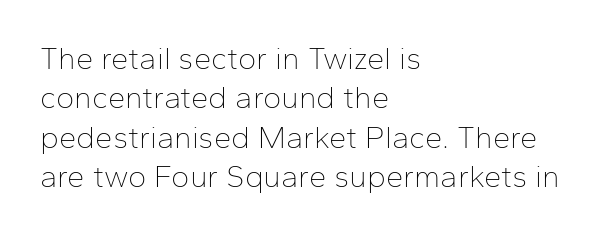
Is this a heavy cut? Hardly; it is regular or lighter. Tall strokes in this sample are plumb rather than angled. What stands out about the letter spacing? Nothing — it is the standard amount. Normally led — the rows are evenly, conventionally spaced.
